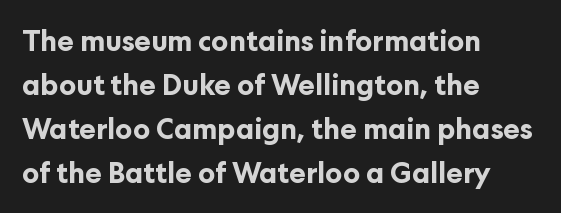
{"serif": "no", "italic": "no", "bold": "yes", "weight": "bold", "width": "normal", "stroke_contrast": "low", "x_height": "medium", "monospaced": "no", "underline": "no", "align": "left", "line_spacing": "normal", "line_spacing_ratio": 1.57, "letter_spacing": "normal", "letter_spacing_em": 0.0, "glyph_px": 28}
